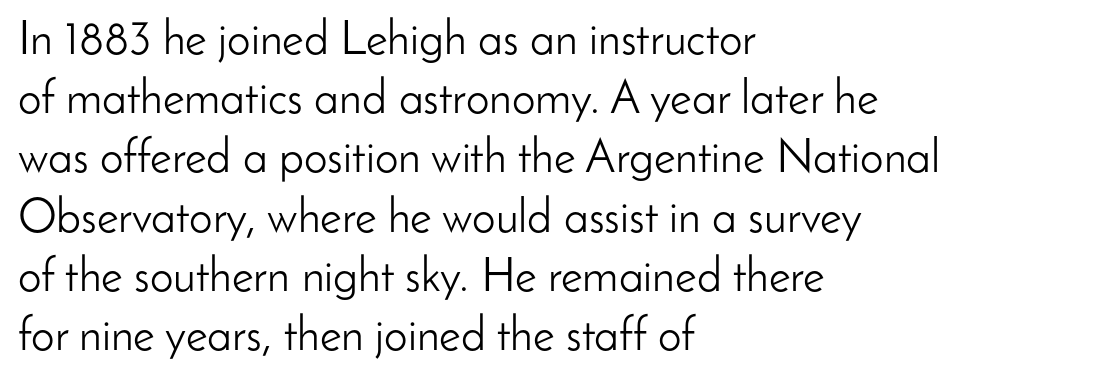
{"serif": "no", "italic": "no", "bold": "no", "weight": "light", "width": "normal", "stroke_contrast": "low", "x_height": "small", "monospaced": "no", "underline": "no", "align": "left", "line_spacing": "normal", "line_spacing_ratio": 1.26, "letter_spacing": "normal", "letter_spacing_em": 0.0, "glyph_px": 47}
